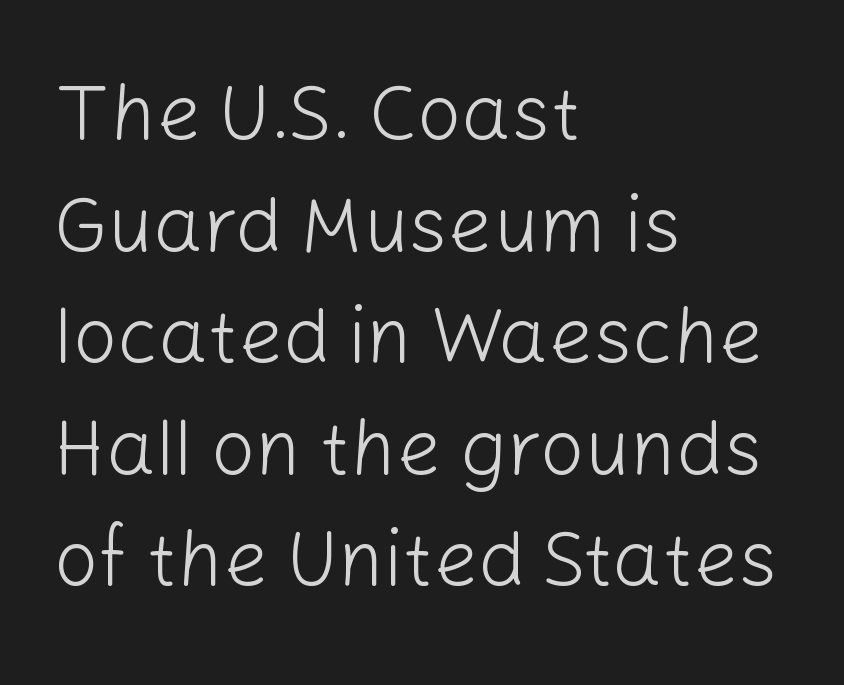
{"serif": "no", "italic": "no", "bold": "no", "weight": "light", "width": "normal", "stroke_contrast": "low", "x_height": "medium", "monospaced": "no", "underline": "no", "align": "left", "line_spacing": "normal", "line_spacing_ratio": 1.43, "letter_spacing": "normal", "letter_spacing_em": 0.0, "glyph_px": 78}
